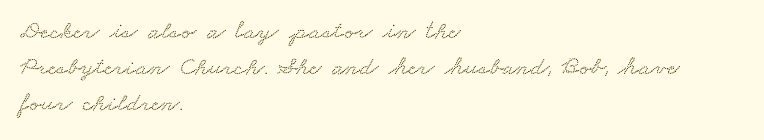
The image shows 26 px text type; set left-aligned, normal line spacing (1.39x), normal letter spacing, not underlined.
